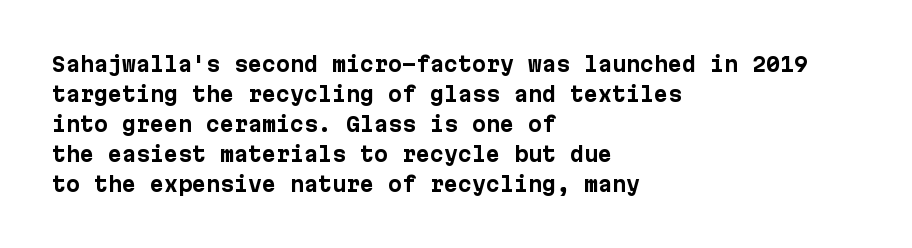
{"italic": "no", "bold": "yes", "underline": "no", "align": "left", "line_spacing": "normal", "line_spacing_ratio": 1.5, "letter_spacing": "normal", "letter_spacing_em": 0.0, "glyph_px": 20}
